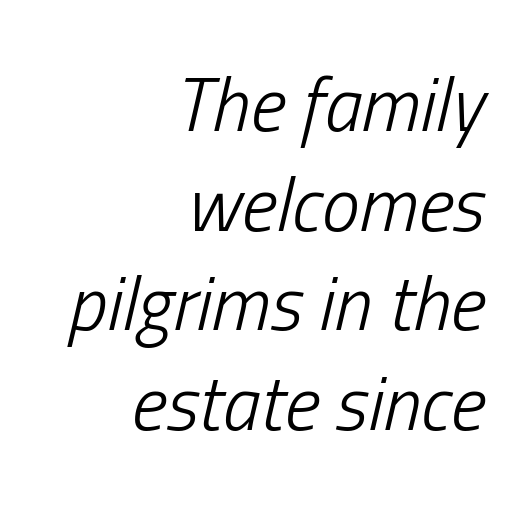
Q: Is the text bold? A: No.
Q: Is the text italic (slanted)? A: Yes, it leans right by about 13 degrees.
Q: Is the text underlined? A: No.
Q: How is the paragraph aligned? A: Right-aligned.
Q: Is the spacing between letters normal or unusually wide? A: Normal.
Q: Is the spacing between lines tight, normal or loose? A: Normal.
Q: Width (condensed, normal, or wide)? A: Condensed.
Q: Stroke contrast? A: Low.
Q: x-height? A: Medium.
Q: Monospaced? A: No.
